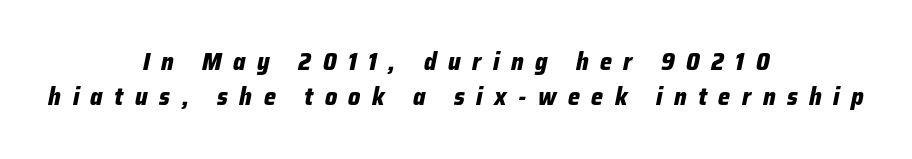
The image shows 24 px bold type, italic (leaning right); set centered, normal line spacing (1.47x), unusually wide letter spacing (+0.48 em), not underlined.
